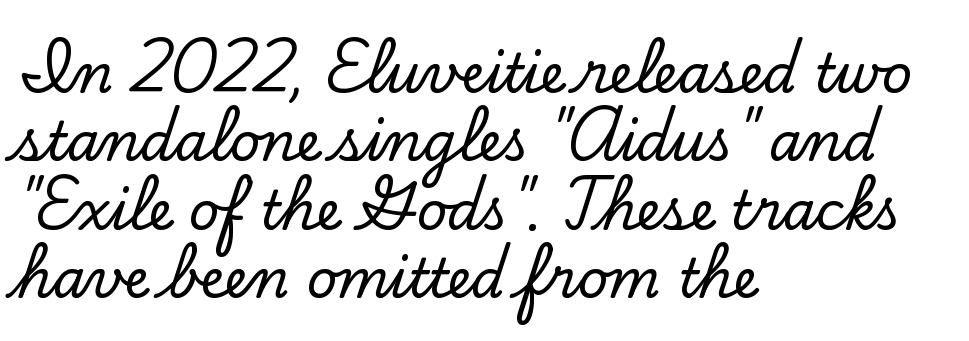
The image shows 53 px serif type; set left-aligned, normal line spacing (1.29x), normal letter spacing, not underlined; low stroke contrast and a small x-height.
